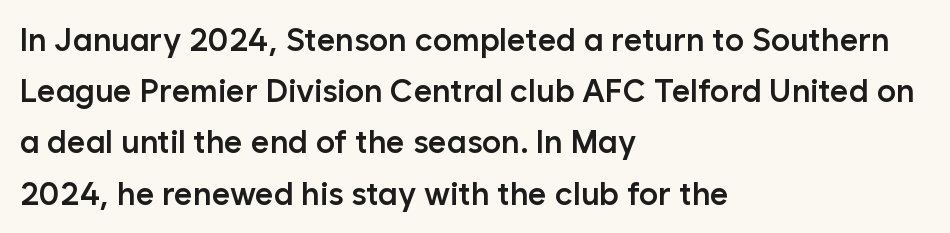
Honestly, the row spacing looks completely unremarkable. This sample uses an upright cut, with every glyph sitting square on the baseline. The type is set solid horizontally, with unmodified tracking. What kind of face is this? One without serifs — a sans. One-word summary of the alignment: left. The letters are semibold — heavier than regular but short of a full bold.
